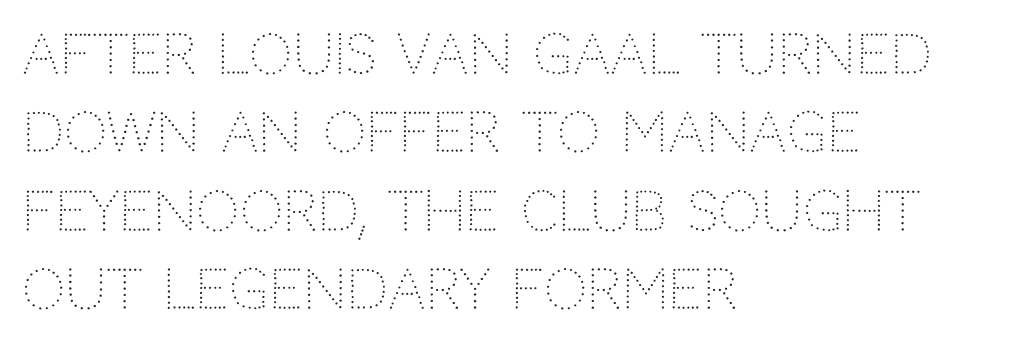
{"serif": "no", "italic": "no", "bold": "no", "weight": "light", "width": "normal", "stroke_contrast": "low", "x_height": "large", "monospaced": "no", "underline": "no", "align": "left", "line_spacing": "normal", "line_spacing_ratio": 1.45, "letter_spacing": "normal", "letter_spacing_em": 0.0, "glyph_px": 54}
